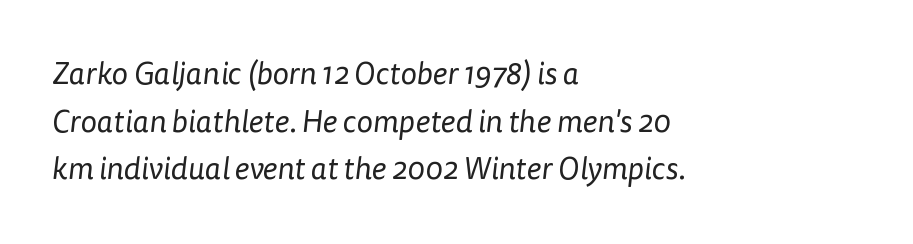
{"serif": "no", "bold": "no", "weight": "regular", "width": "normal", "stroke_contrast": "low", "x_height": "medium", "monospaced": "no", "underline": "no", "align": "left", "line_spacing": "normal", "line_spacing_ratio": 1.54, "letter_spacing": "normal", "letter_spacing_em": 0.0, "glyph_px": 31}
